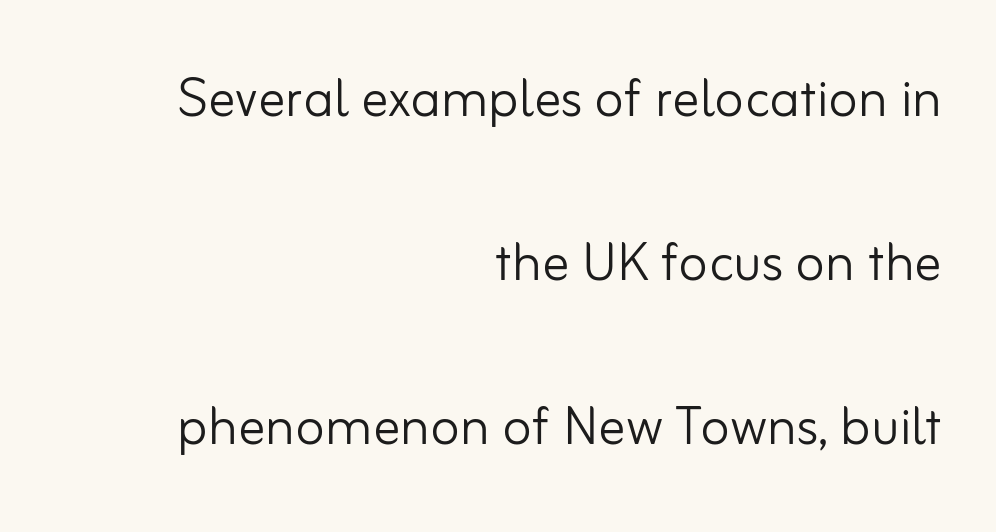
The image shows 68 px light sans-serif type, upright; set right-aligned, loose line spacing (2.41x), normal letter spacing, not underlined; low stroke contrast and a small x-height.
